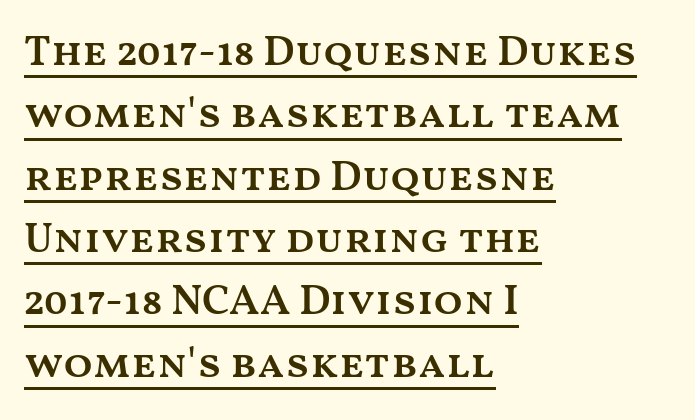
Q: Is the text bold? A: Semi-bold.
Q: Is the text italic (slanted)? A: No, it is upright.
Q: Is the text underlined? A: Yes.
Q: How is the paragraph aligned? A: Left-aligned.
Q: Is the spacing between letters normal or unusually wide? A: Normal.
Q: Is the spacing between lines tight, normal or loose? A: Normal.
Q: Width (condensed, normal, or wide)? A: Wide.
Q: Stroke contrast? A: Medium.
Q: x-height? A: Medium.
Q: Monospaced? A: No.
